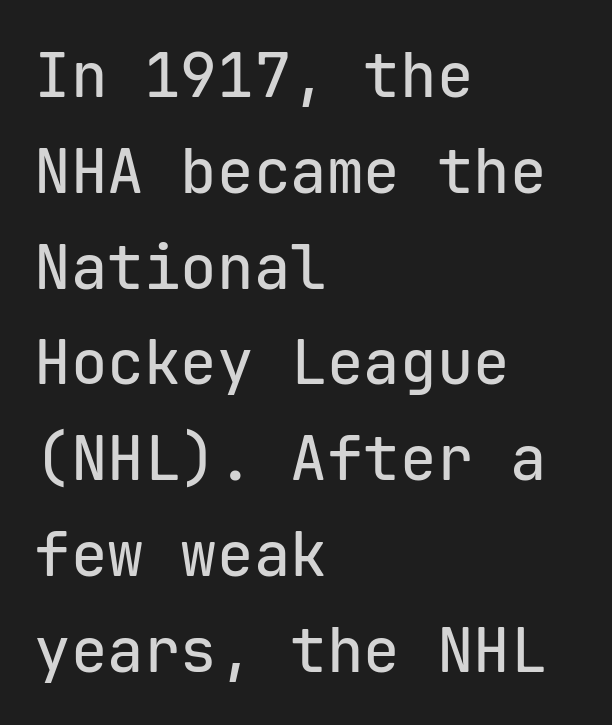
The vertical gap from one line to the next is medium. Bare-footed words on every line. Tall strokes in this sample are plumb rather than angled. These lines are composed in type without serifs.
